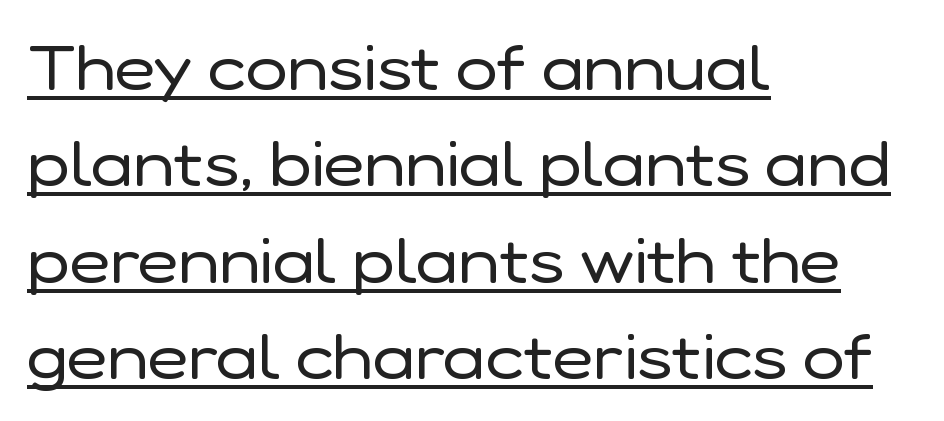
Glance below the letters and you will spot a drawn line. Here the designer chose a conventional face with non-uniform glyph widths. Casual observation: everything's shoved over to the left. Nope, no serifs anywhere on these letters. Nothing heavy about these letters — not bold at all. Leading matches the norm, producing a regular column.
